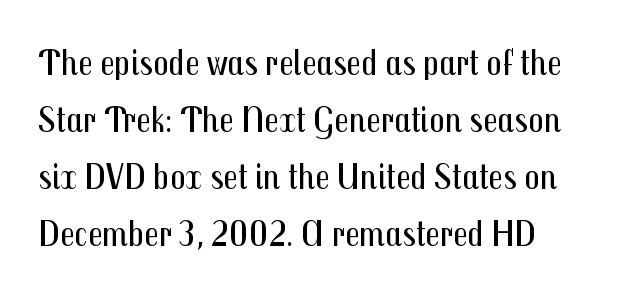
The face used here is a sans, in the tradition of grotesques and geometrics. Think standard paragraph weight, or any step lighter than that. Regular leading. Unmarked baselines from the first word to the last.
